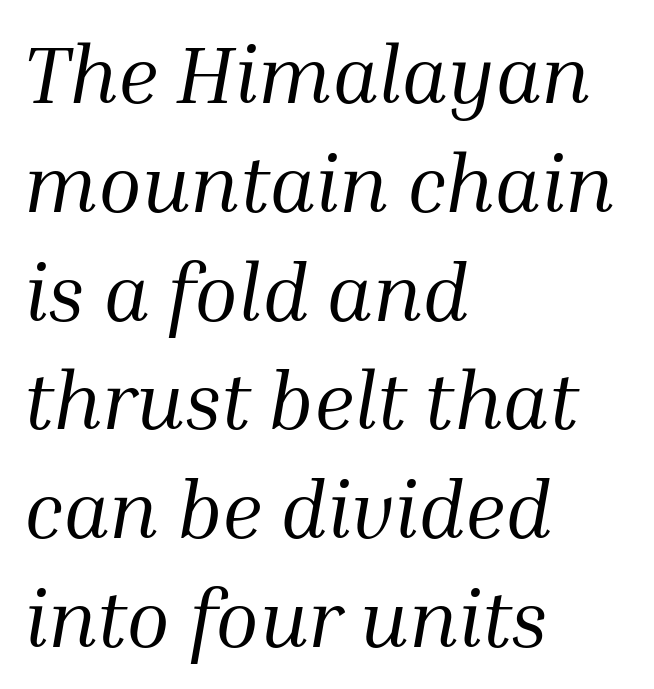
{"serif": "yes", "italic": "yes", "lean": "right", "slant_degrees": 10, "bold": "no", "weight": "regular", "width": "normal", "stroke_contrast": "medium", "x_height": "medium", "monospaced": "no", "underline": "no", "align": "left", "line_spacing": "normal", "line_spacing_ratio": 1.36, "letter_spacing": "normal", "letter_spacing_em": 0.0, "glyph_px": 80}
